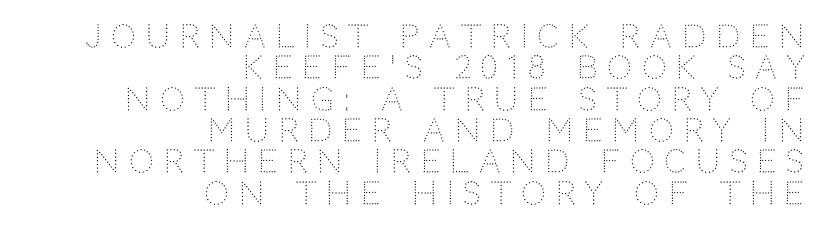
The image shows 31 px light sans-serif type, upright; set right-aligned, tight line spacing (1.01x), unusually wide letter spacing (+0.32 em), not underlined; low stroke contrast and a large x-height.
